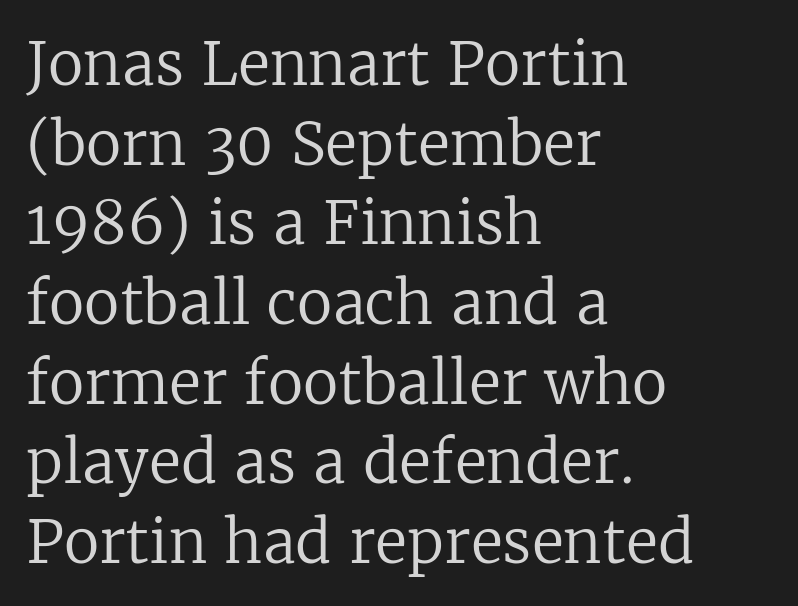
Q: Is the text bold? A: No.
Q: Is the text italic (slanted)? A: No, it is upright.
Q: Is the typeface a serif or a sans-serif typeface? A: Serif.
Q: Is the text underlined? A: No.
Q: How is the paragraph aligned? A: Left-aligned.
Q: Is the spacing between letters normal or unusually wide? A: Normal.
Q: Is the spacing between lines tight, normal or loose? A: Normal.
Q: Width (condensed, normal, or wide)? A: Normal.
Q: Stroke contrast? A: Low.
Q: x-height? A: Medium.
Q: Monospaced? A: No.
